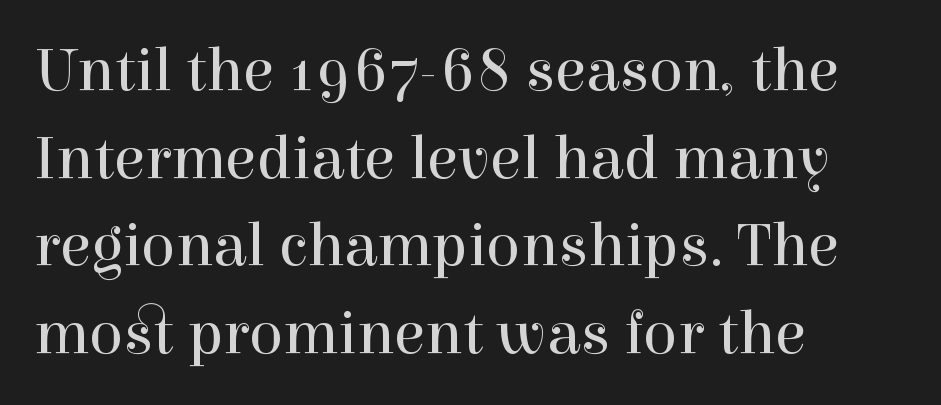
The font's upright variant was chosen for this text. The compositor pushed each line to the left boundary. The strokes carry an ordinary text weight at most. Quick note: underline off. Character widths vary here, with narrow letters taking less room than wide ones. Quick note: interline space is typical.
